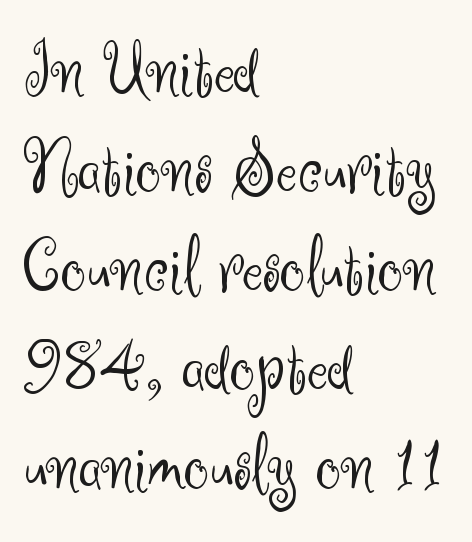
Posture: vertical. Varying glyph widths throughout — classic text-font behaviour. Only glyphs here, with clear space below each row. Words appear dense and cohesive because spacing is normal. A normal amount of white space separates one row of letters from the next. No letter is thick-stroked: the sample isn't bold.
